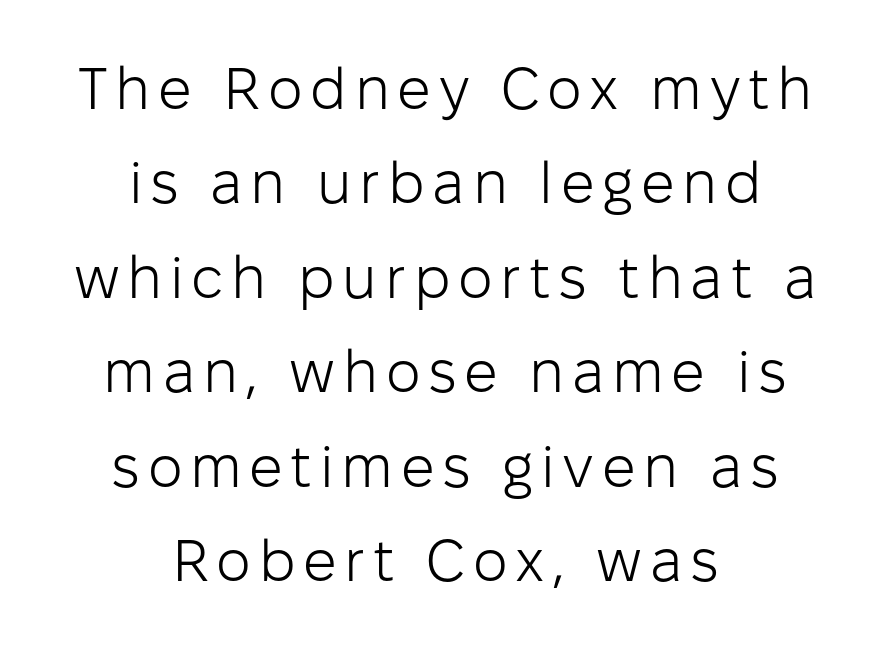
Each letter's strokes conclude bluntly, with no projecting serifs. The leading is moderate, giving the passage an even texture. Reading down the block, each line starts at a different indent, mirrored at its end. This is the regular roman posture of the typeface. A light-to-regular cut is what we see here.
